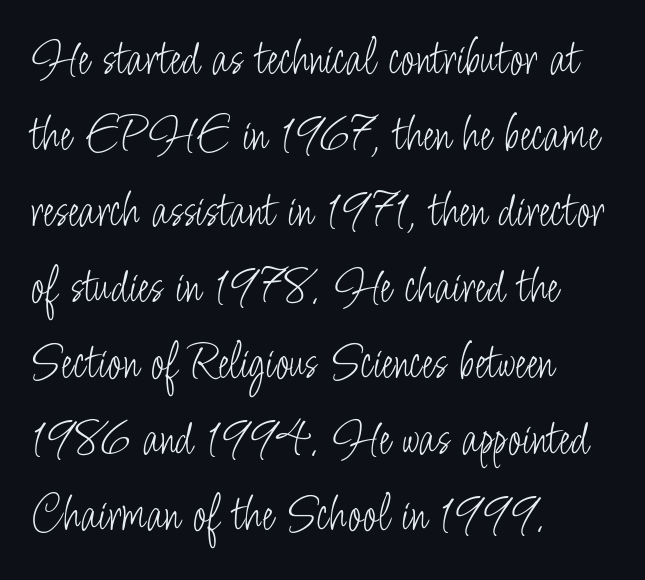
{"serif": "no", "bold": "no", "weight": "light", "width": "condensed", "stroke_contrast": "low", "x_height": "small", "monospaced": "no", "underline": "no", "align": "left", "line_spacing": "normal", "line_spacing_ratio": 1.46, "letter_spacing": "normal", "letter_spacing_em": 0.0, "glyph_px": 52}
